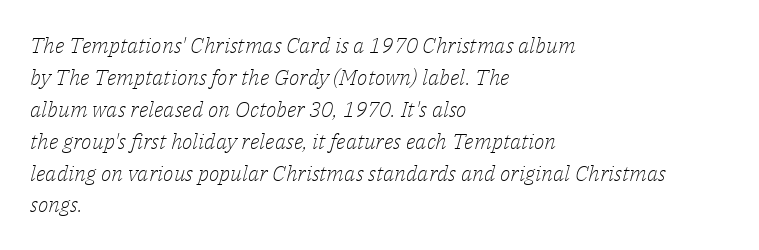
{"italic": "yes", "lean": "right", "slant_degrees": 14, "bold": "no", "underline": "no", "align": "left", "line_spacing": "normal", "line_spacing_ratio": 1.45, "letter_spacing": "normal", "letter_spacing_em": 0.0, "glyph_px": 22}
